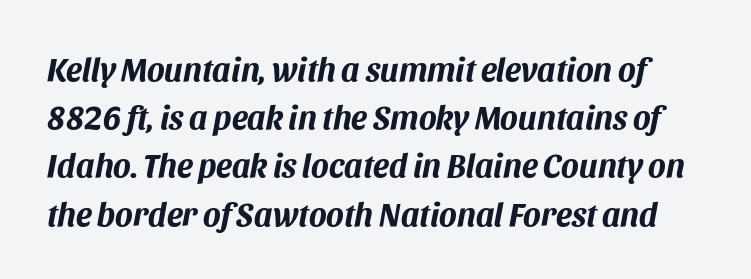
The image shows 33 px bold type, italic (leaning right); set normal line spacing (1.46x), normal letter spacing, not underlined; medium stroke contrast and a large x-height.
